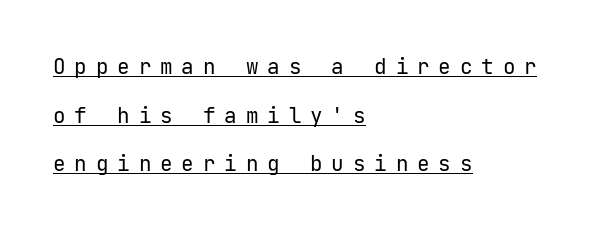
The image shows 21 px text type, upright; set left-aligned, loose line spacing (2.31x), unusually wide letter spacing (+0.42 em), underlined.
